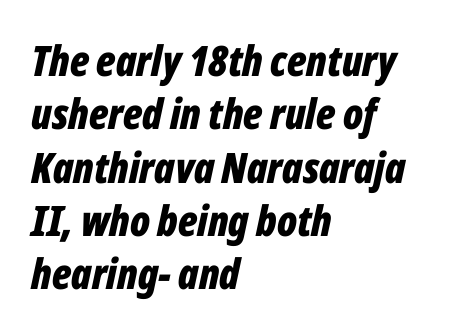
The image shows 42 px bold, condensed type, italic (leaning right); set left-aligned, normal line spacing (1.27x), normal letter spacing, not underlined; low stroke contrast and a medium x-height.
